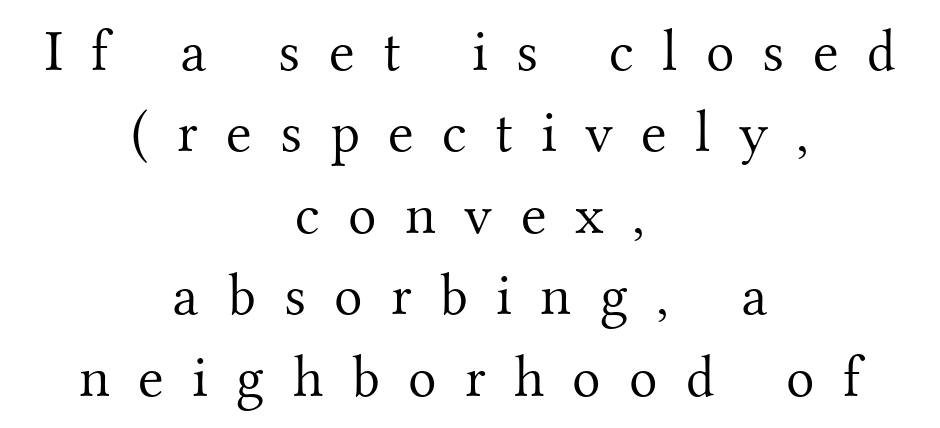
This sample uses a serif face. In terms of posture, this sample is upright. Here the designer chose a conventional face with non-uniform glyph widths. Letter spacing: wide. Unmarked baselines from the first word to the last.
